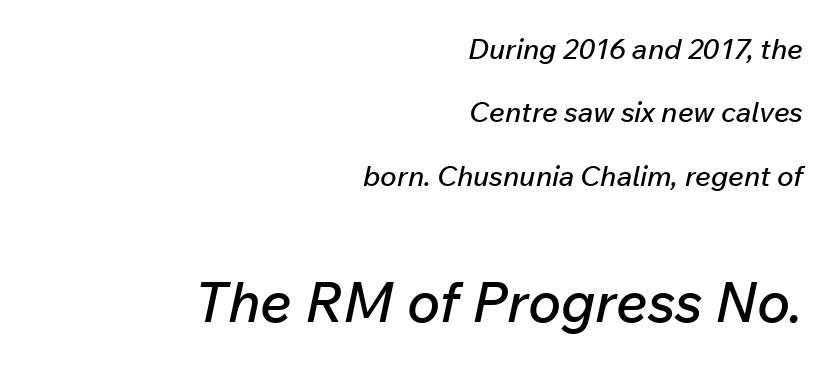
{"italic": "yes", "lean": "right", "slant_degrees": 12, "width": "normal", "stroke_contrast": "low", "x_height": "medium", "monospaced": "no", "underline": "no", "align": "right", "line_spacing": "loose", "line_spacing_ratio": 2.26, "letter_spacing": "normal", "letter_spacing_em": 0.0, "larger_block": "second", "size_ratio": 2.0, "glyph_px": 56}
